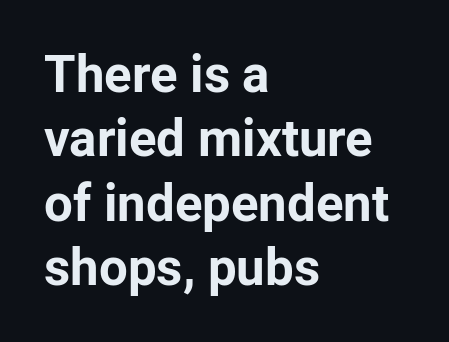
Q: Is the text bold? A: Yes.
Q: Is the text italic (slanted)? A: No, it is upright.
Q: Is the typeface a serif or a sans-serif typeface? A: Sans-serif.
Q: Is the text underlined? A: No.
Q: How is the paragraph aligned? A: Left-aligned.
Q: Is the spacing between letters normal or unusually wide? A: Normal.
Q: Is the spacing between lines tight, normal or loose? A: Normal.
Q: Width (condensed, normal, or wide)? A: Normal.
Q: Stroke contrast? A: Low.
Q: x-height? A: Medium.
Q: Monospaced? A: No.
